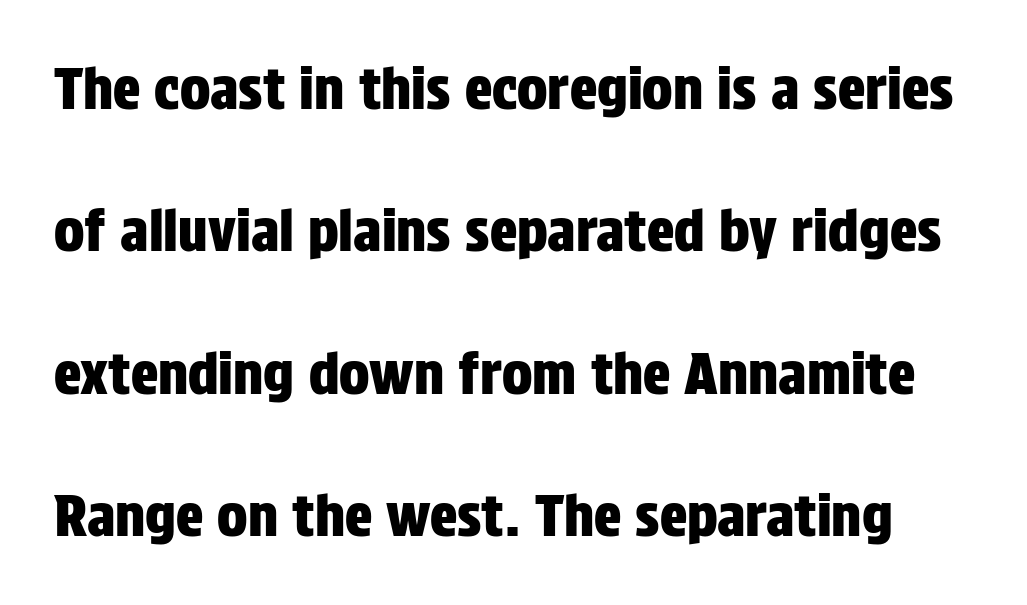
{"serif": "no", "italic": "no", "width": "condensed", "stroke_contrast": "low", "x_height": "large", "monospaced": "no", "underline": "no", "line_spacing": "loose", "line_spacing_ratio": 2.5, "letter_spacing": "normal", "letter_spacing_em": 0.0, "glyph_px": 57}
